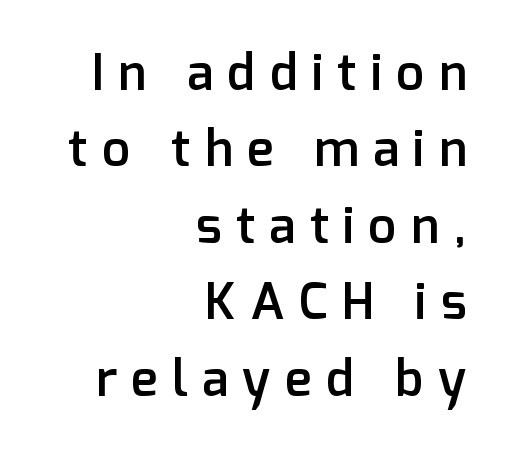
The image shows 50 px semibold sans-serif type, upright; set right-aligned, normal line spacing (1.53x), unusually wide letter spacing (+0.29 em), not underlined; low stroke contrast and a medium x-height.
